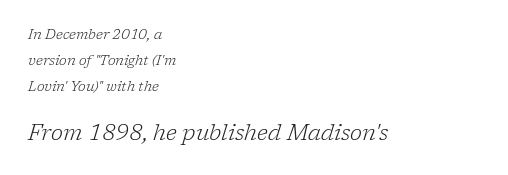
The image shows 22 px text type, italic (leaning right); set left-aligned, line spacing 1.85x, normal letter spacing, not underlined; the second (bottom) block is 1.57x larger.
